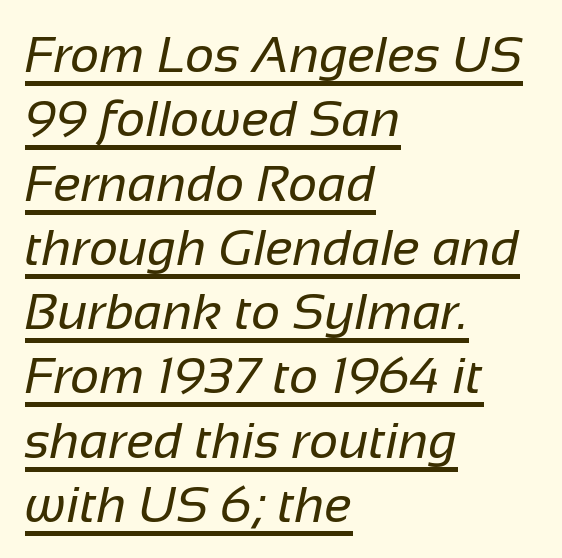
The image shows 51 px regular-weight sans-serif type; set left-aligned, normal line spacing (1.26x), normal letter spacing, underlined; low stroke contrast and a medium x-height.
